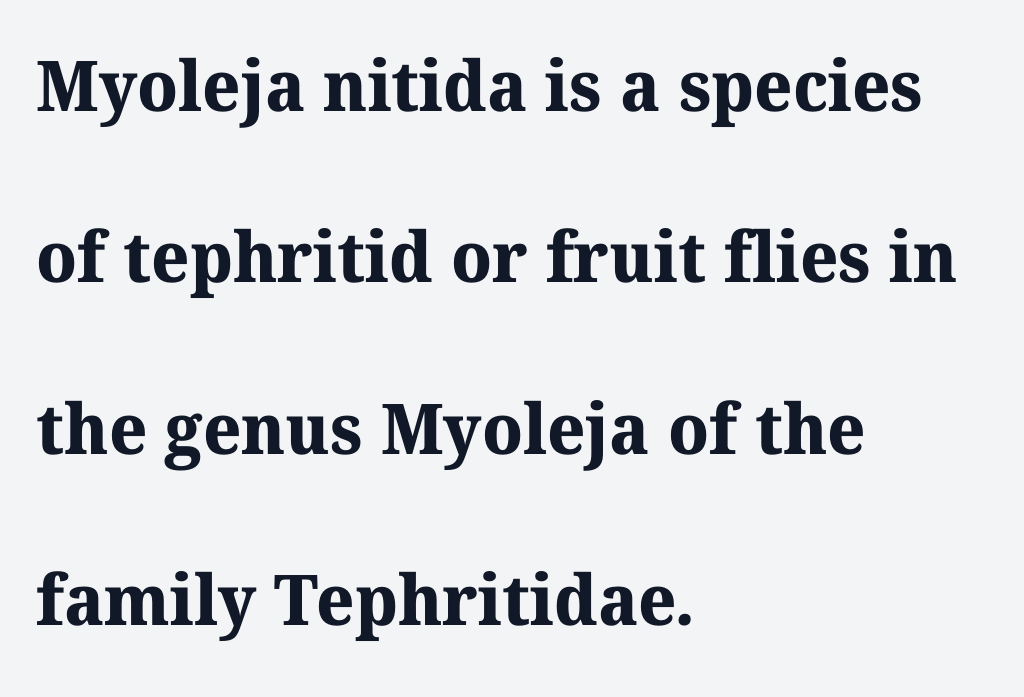
The image shows 70 px bold serif type; set left-aligned, loose line spacing (2.45x), normal letter spacing, not underlined; medium stroke contrast and a medium x-height.
